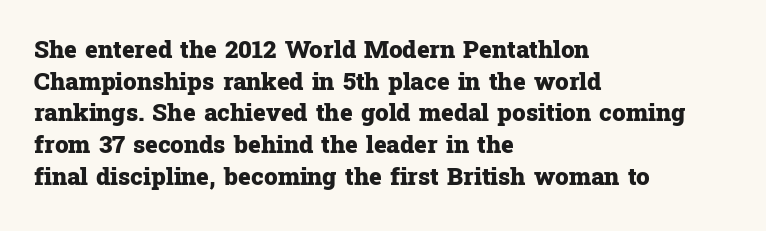
Q: Is the text bold? A: Yes.
Q: Is the text italic (slanted)? A: No, it is upright.
Q: Is the text underlined? A: No.
Q: How is the paragraph aligned? A: Left-aligned.
Q: Is the spacing between letters normal or unusually wide? A: Normal.
Q: Is the spacing between lines tight, normal or loose? A: Normal.
